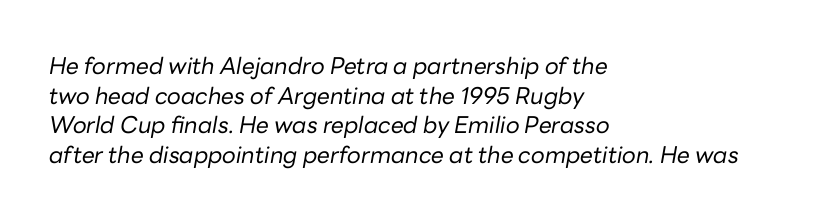
Q: Is the text bold? A: No.
Q: Is the text italic (slanted)? A: Yes, it leans right by about 10 degrees.
Q: Is the text underlined? A: No.
Q: How is the paragraph aligned? A: Left-aligned.
Q: Is the spacing between letters normal or unusually wide? A: Normal.
Q: Is the spacing between lines tight, normal or loose? A: Normal.
